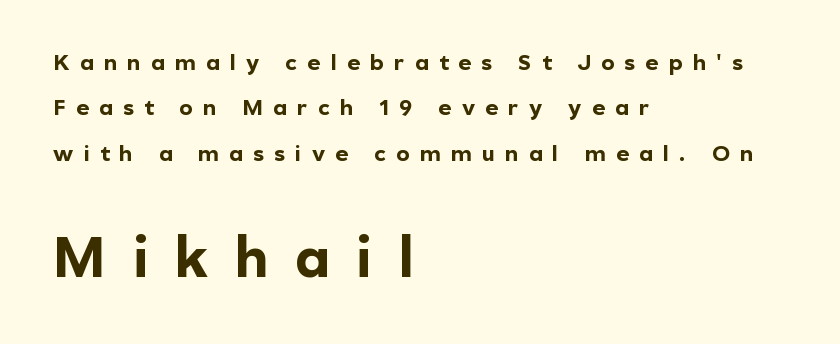
Q: Is the text bold? A: Yes.
Q: Is the text italic (slanted)? A: No, it is upright.
Q: Is the typeface a serif or a sans-serif typeface? A: Sans-serif.
Q: Is the text underlined? A: No.
Q: How is the paragraph aligned? A: Left-aligned.
Q: Is the spacing between letters normal or unusually wide? A: Unusually wide.
Q: Is the spacing between lines tight, normal or loose? A: Loose.
Q: Which block of text is set in a larger size, the first (top) or the second (bottom)? A: The second (bottom) one.
Q: Width (condensed, normal, or wide)? A: Normal.
Q: x-height? A: Medium.
Q: Monospaced? A: No.
